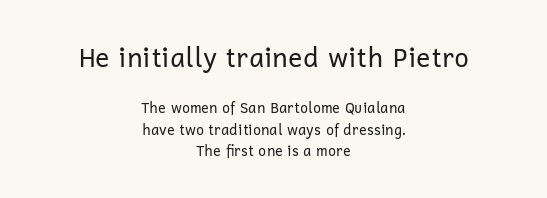
{"italic": "no", "bold": "no", "underline": "no", "align": "center", "line_spacing": "normal", "line_spacing_ratio": 1.52, "letter_spacing": "normal", "letter_spacing_em": 0.0, "larger_block": "first", "size_ratio": 1.86, "glyph_px": 26}
